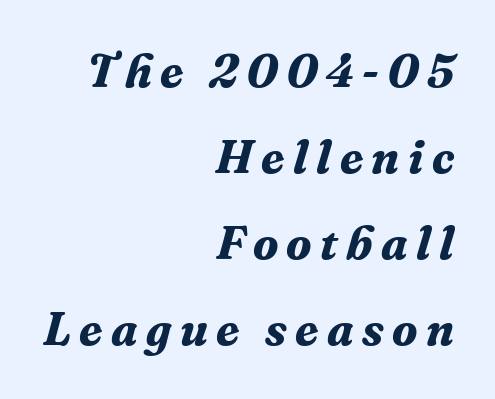
{"serif": "yes", "italic": "yes", "lean": "right", "slant_degrees": 16, "bold": "yes", "weight": "bold", "width": "normal", "stroke_contrast": "medium", "x_height": "medium", "monospaced": "no", "underline": "no", "align": "right", "line_spacing_ratio": 1.83, "glyph_px": 47}
